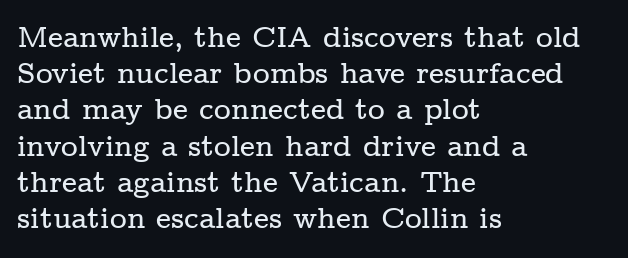
Check the space under the baseline: it is left empty. The rendering keeps characters at their native spacing. The passage shown is typed in a proportional face where columns would drift. Yep, those are serifs on the letters. The paragraph has a hard left edge and a soft right edge.
